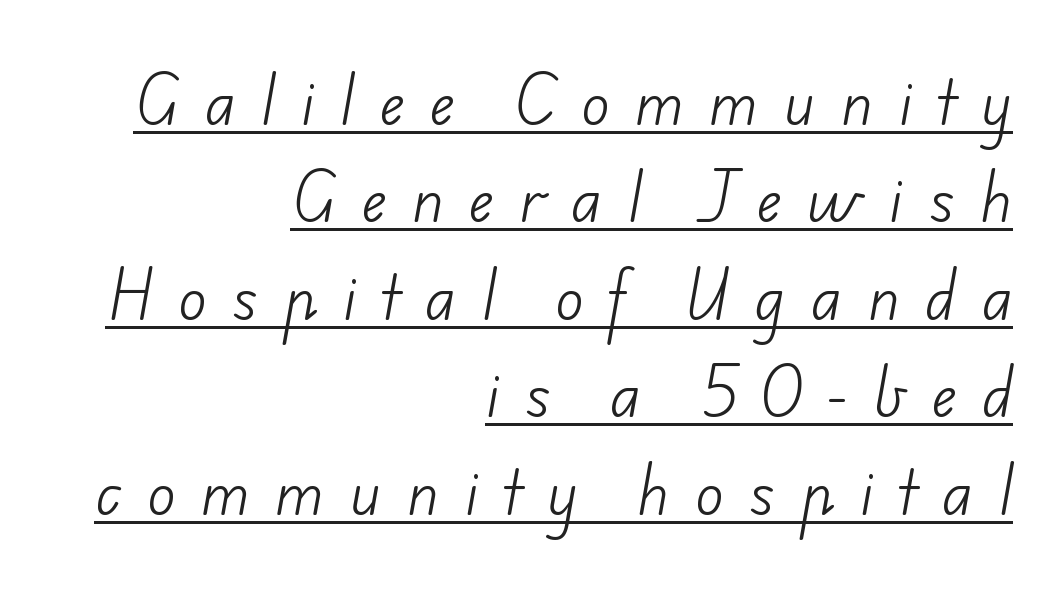
Characters follow at a spacing far wider than the type designer built in. This is not heavy type; no bold has been used. Each new line begins a customary step beneath the previous one. Layout note: lines flush right. This sample carries an underscore along the baseline area. Here the designer chose a conventional face with non-uniform glyph widths.
